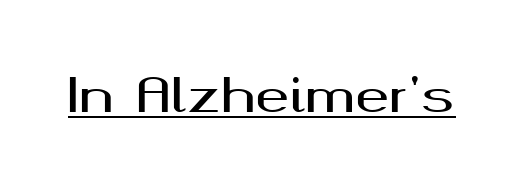
Q: Is the text italic (slanted)? A: No, it is upright.
Q: Is the typeface a serif or a sans-serif typeface? A: Sans-serif.
Q: Is the text underlined? A: Yes.
Q: Is the spacing between letters normal or unusually wide? A: Normal.
Q: Width (condensed, normal, or wide)? A: Wide.
Q: Stroke contrast? A: Medium.
Q: x-height? A: Medium.
Q: Monospaced? A: No.
